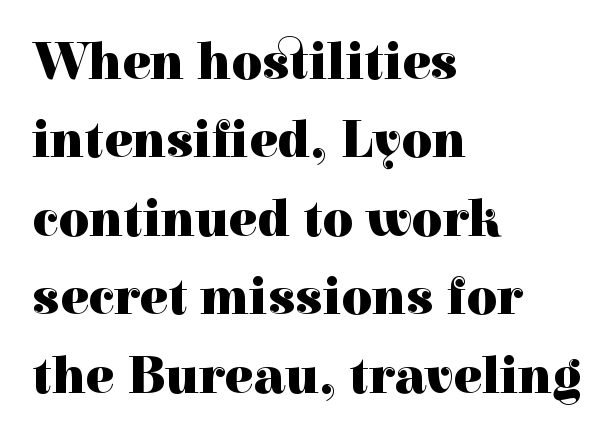
{"serif": "yes", "italic": "no", "bold": "yes", "weight": "heavy", "width": "normal", "x_height": "medium", "monospaced": "no", "underline": "no", "align": "left", "line_spacing": "normal", "line_spacing_ratio": 1.48, "letter_spacing": "normal", "letter_spacing_em": 0.0, "glyph_px": 53}
